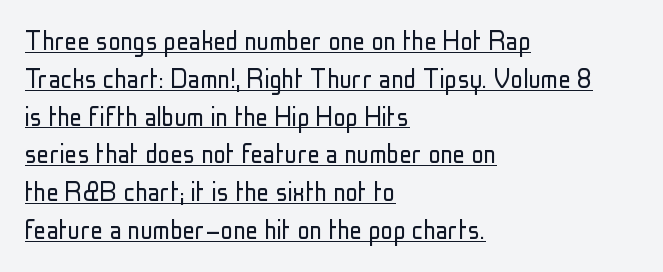
Q: Is the text bold? A: No.
Q: Is the text italic (slanted)? A: No, it is upright.
Q: Is the typeface a serif or a sans-serif typeface? A: Sans-serif.
Q: Is the text underlined? A: Yes.
Q: How is the paragraph aligned? A: Left-aligned.
Q: Is the spacing between letters normal or unusually wide? A: Normal.
Q: Width (condensed, normal, or wide)? A: Condensed.
Q: Stroke contrast? A: Low.
Q: x-height? A: Medium.
Q: Monospaced? A: No.
